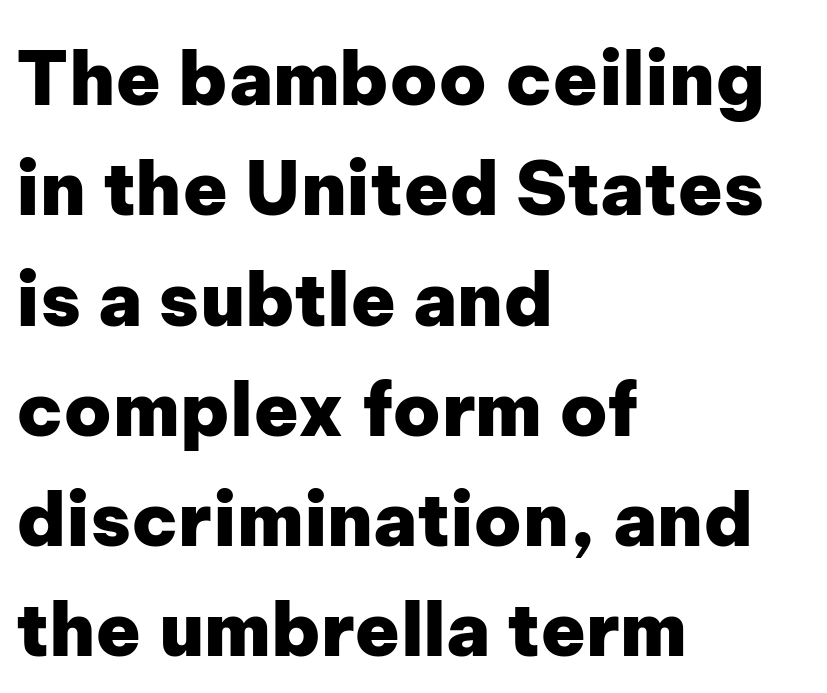
Is the block centered? No — it sits flush against the left margin. The strokes are fattened all the way to bold. The lettering holds an erect, upright posture throughout. Standard letterfit; no display-style spreading of the glyphs. You could not count columns in this text — the font is proportionally spaced.
